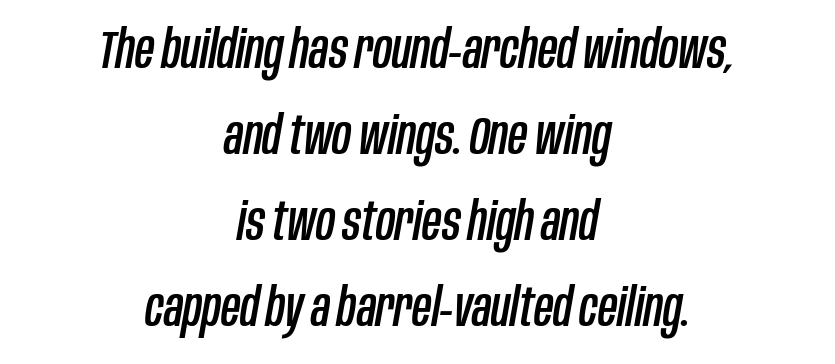
Varying glyph widths throughout — classic text-font behaviour. The letters sit at their default tracking, neither squeezed nor spread. Would a proofreader flag this as italicized? Yes. In CSS terms this would be text-align: center. Glance below the letters and you will spot only blank space. Notice how descenders clear the ascenders below comfortably — that's standard leading.
